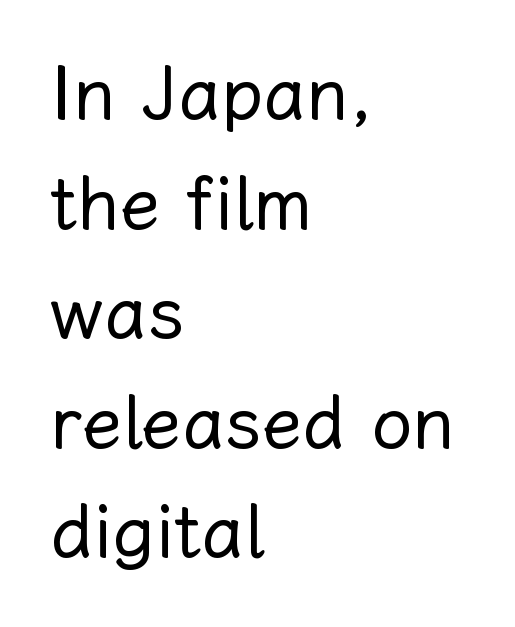
Q: Is the text bold? A: No.
Q: Is the text italic (slanted)? A: No, it is upright.
Q: Is the text underlined? A: No.
Q: How is the paragraph aligned? A: Left-aligned.
Q: Is the spacing between letters normal or unusually wide? A: Normal.
Q: Is the spacing between lines tight, normal or loose? A: Normal.
Q: Width (condensed, normal, or wide)? A: Normal.
Q: Stroke contrast? A: Low.
Q: x-height? A: Medium.
Q: Monospaced? A: No.
